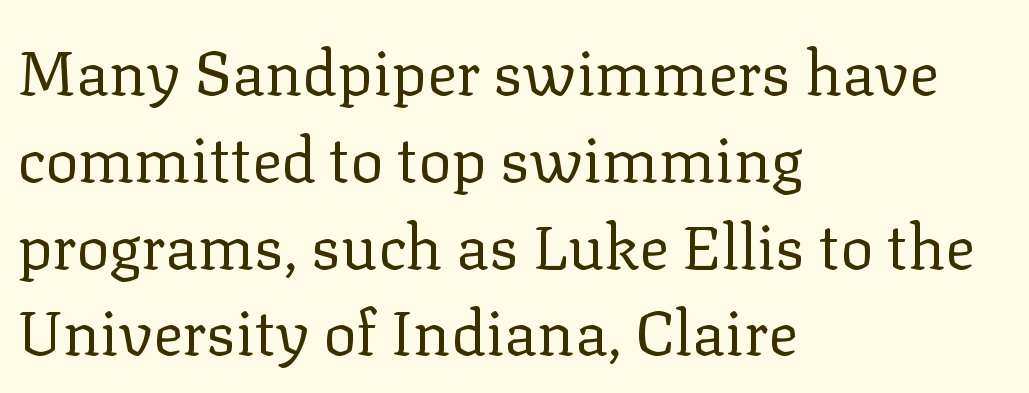
{"serif": "yes", "italic": "no", "bold": "no", "weight": "regular", "width": "normal", "stroke_contrast": "low", "x_height": "medium", "monospaced": "no", "underline": "no", "align": "left", "line_spacing": "normal", "line_spacing_ratio": 1.4, "letter_spacing": "normal", "letter_spacing_em": 0.0, "glyph_px": 62}
